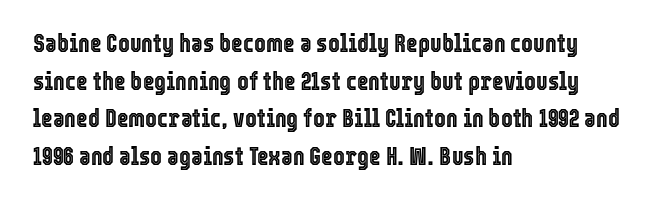
The image shows 25 px text type, upright; set left-aligned, normal line spacing (1.51x), normal letter spacing, not underlined.
